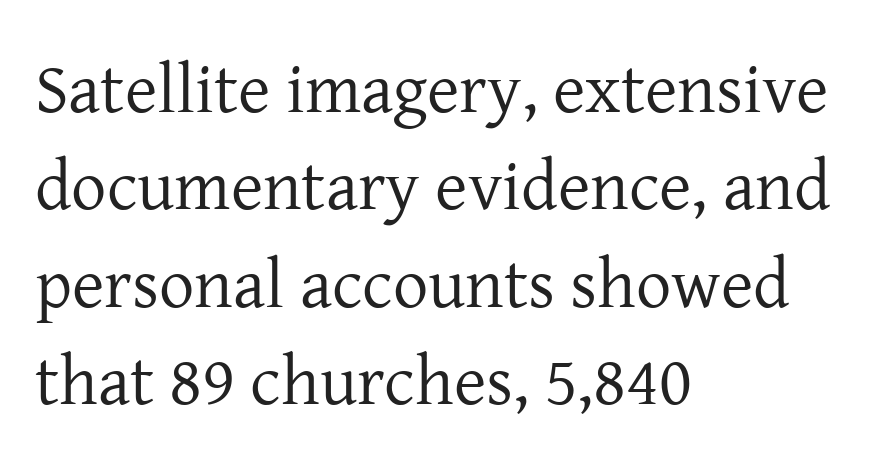
Horizontal bands of white between lines are of average thickness. A roman cut, with each character standing at attention. The weight tops out at a normal text grade. Varying glyph widths throughout — classic text-font behaviour.
